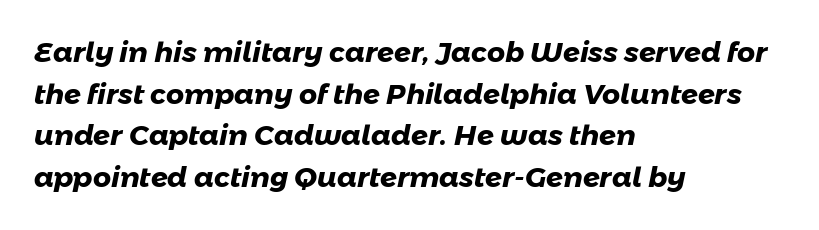
Is the letter spacing exaggerated? No — it looks like the ordinary default. Only glyphs here, with clear space below each row. The rendering shows plain stroke endings on the letterforms — a sans-serif design. The ragged edge is on the right, which tells us the setting is flush left.
